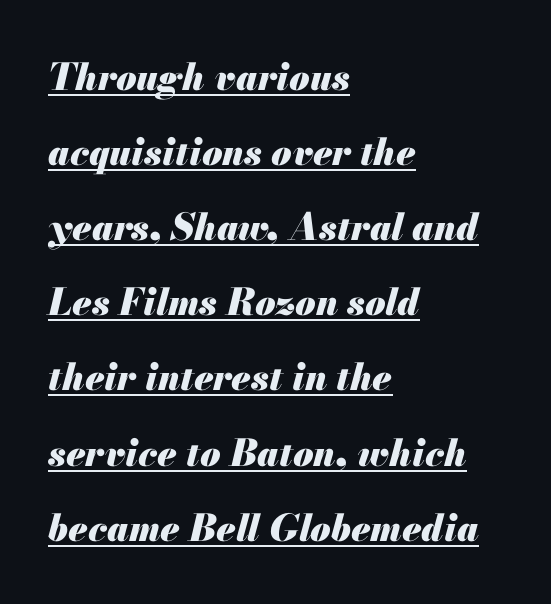
{"italic": "yes", "lean": "right", "slant_degrees": 13, "bold": "yes", "weight": "heavy", "width": "normal", "stroke_contrast": "medium", "x_height": "small", "monospaced": "no", "underline": "yes", "align": "left", "line_spacing": "loose", "line_spacing_ratio": 2.03, "letter_spacing": "normal", "letter_spacing_em": 0.0, "glyph_px": 37}
